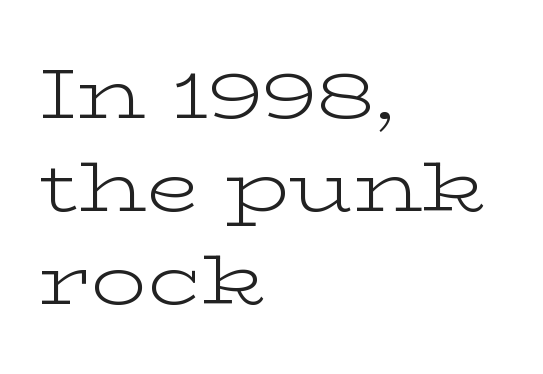
Q: Is the text bold? A: No.
Q: Is the text italic (slanted)? A: No, it is upright.
Q: Is the typeface a serif or a sans-serif typeface? A: Serif.
Q: Is the text underlined? A: No.
Q: How is the paragraph aligned? A: Left-aligned.
Q: Is the spacing between letters normal or unusually wide? A: Normal.
Q: Is the spacing between lines tight, normal or loose? A: Normal.
Q: Width (condensed, normal, or wide)? A: Wide.
Q: Stroke contrast? A: Low.
Q: x-height? A: Medium.
Q: Monospaced? A: No.
